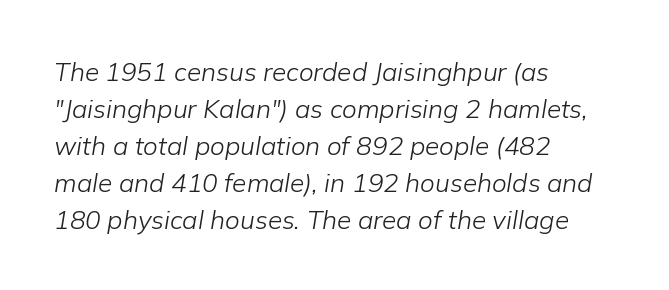
{"italic": "yes", "lean": "right", "slant_degrees": 9, "bold": "no", "underline": "no", "align": "left", "line_spacing": "normal", "line_spacing_ratio": 1.42, "letter_spacing": "normal", "letter_spacing_em": 0.0, "glyph_px": 26}
